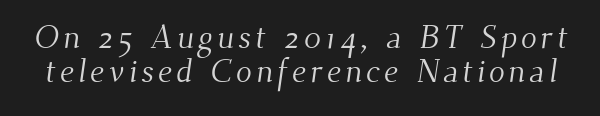
Q: Is the text bold? A: No.
Q: Is the typeface a serif or a sans-serif typeface? A: Serif.
Q: Is the text underlined? A: No.
Q: Is the spacing between lines tight, normal or loose? A: Tight.
Q: Width (condensed, normal, or wide)? A: Normal.
Q: Stroke contrast? A: Medium.
Q: x-height? A: Small.
Q: Monospaced? A: No.
